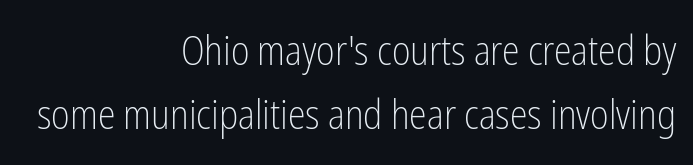
The image shows 40 px light, condensed sans-serif type, upright; set right-aligned, normal line spacing (1.6x), normal letter spacing, not underlined; low stroke contrast and a medium x-height.
